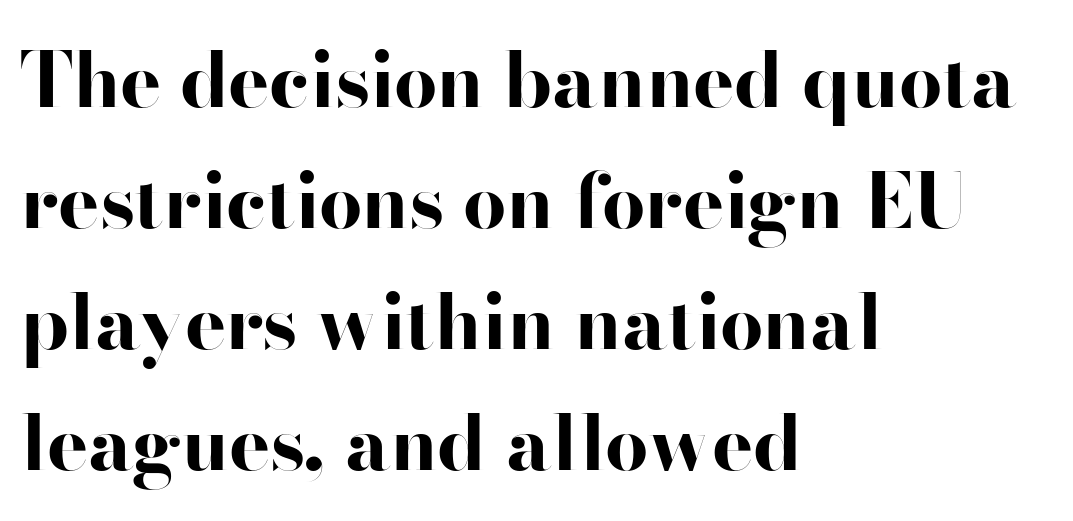
{"serif": "no", "italic": "no", "bold": "yes", "weight": "bold", "width": "wide", "stroke_contrast": "high", "x_height": "small", "monospaced": "no", "underline": "no", "align": "left", "line_spacing": "normal", "line_spacing_ratio": 1.57, "letter_spacing": "normal", "letter_spacing_em": 0.0, "glyph_px": 77}
